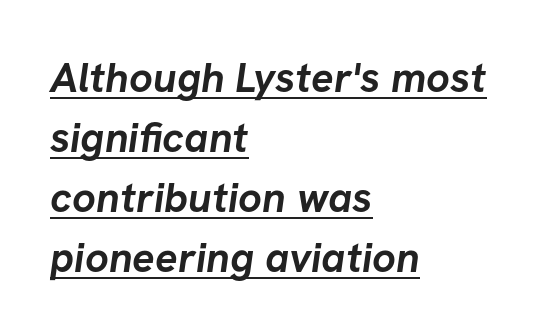
The image shows 42 px semibold sans-serif type; set left-aligned, normal line spacing (1.43x), normal letter spacing, underlined; low stroke contrast and a medium x-height.
